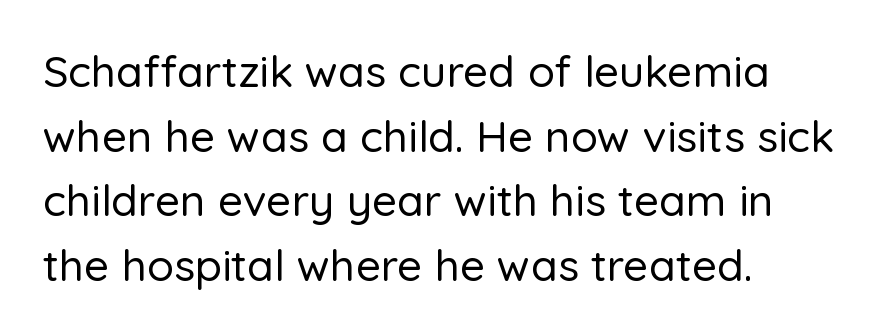
Q: Is the text italic (slanted)? A: No, it is upright.
Q: Is the typeface a serif or a sans-serif typeface? A: Sans-serif.
Q: Is the text underlined? A: No.
Q: How is the paragraph aligned? A: Left-aligned.
Q: Is the spacing between letters normal or unusually wide? A: Normal.
Q: Is the spacing between lines tight, normal or loose? A: Normal.
Q: Width (condensed, normal, or wide)? A: Normal.
Q: Stroke contrast? A: Low.
Q: x-height? A: Medium.
Q: Monospaced? A: No.
